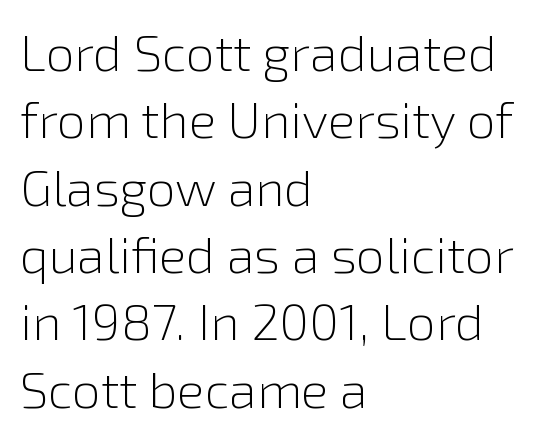
The image shows 51 px light sans-serif type, upright; set left-aligned, normal line spacing (1.32x), normal letter spacing, not underlined; low stroke contrast and a medium x-height.
